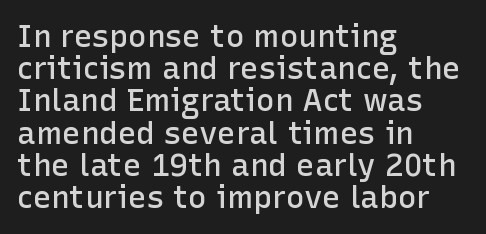
The image shows 31 px semibold sans-serif type, upright; set left-aligned, tight line spacing (1.04x), normal letter spacing, not underlined; low stroke contrast and a medium x-height.
